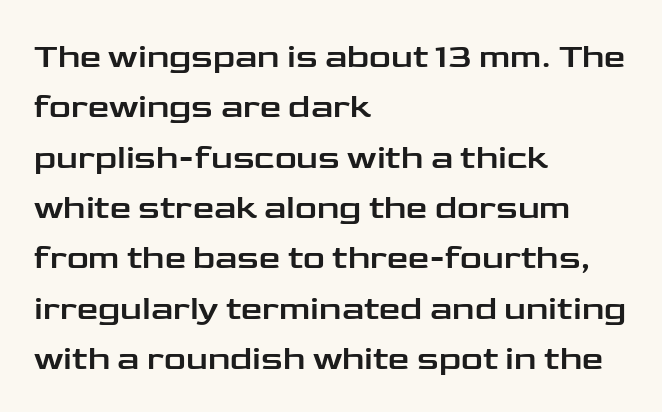
No italicization has been applied; the sample stays upright. These lines keep a tight, regular rhythm from letter to letter. Leading matches the norm, producing a regular column. One-word summary of the alignment: left. Descenders hang freely into open space. You could not count columns in this text — the font is proportionally spaced.
